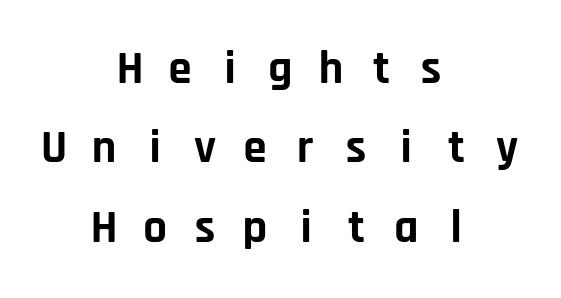
Q: Is the text bold? A: Yes.
Q: Is the text italic (slanted)? A: No, it is upright.
Q: Is the typeface a serif or a sans-serif typeface? A: Sans-serif.
Q: Is the text underlined? A: No.
Q: How is the paragraph aligned? A: Centered.
Q: Is the spacing between letters normal or unusually wide? A: Unusually wide.
Q: Is the spacing between lines tight, normal or loose? A: Normal.
Q: Width (condensed, normal, or wide)? A: Normal.
Q: Stroke contrast? A: Low.
Q: x-height? A: Large.
Q: Monospaced? A: Yes.
